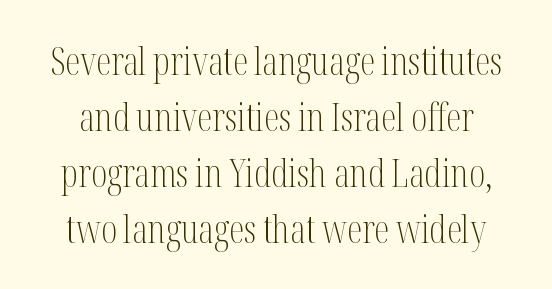
Q: Is the text bold? A: No.
Q: Is the text italic (slanted)? A: No, it is upright.
Q: Is the typeface a serif or a sans-serif typeface? A: Serif.
Q: Is the text underlined? A: No.
Q: Is the spacing between letters normal or unusually wide? A: Normal.
Q: Is the spacing between lines tight, normal or loose? A: Normal.
Q: Width (condensed, normal, or wide)? A: Condensed.
Q: Stroke contrast? A: Medium.
Q: x-height? A: Medium.
Q: Monospaced? A: No.
